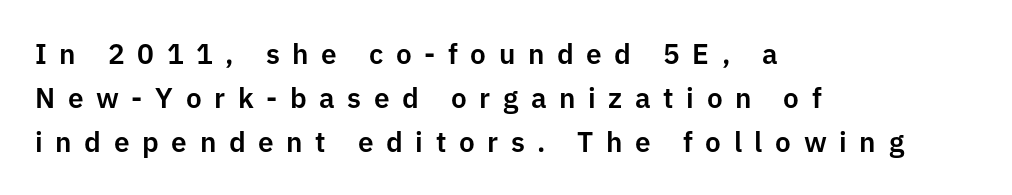
Q: Is the text italic (slanted)? A: No, it is upright.
Q: Is the typeface a serif or a sans-serif typeface? A: Sans-serif.
Q: Is the text underlined? A: No.
Q: How is the paragraph aligned? A: Left-aligned.
Q: Is the spacing between letters normal or unusually wide? A: Unusually wide.
Q: Is the spacing between lines tight, normal or loose? A: Normal.
Q: Width (condensed, normal, or wide)? A: Normal.
Q: Stroke contrast? A: Low.
Q: x-height? A: Medium.
Q: Monospaced? A: No.
